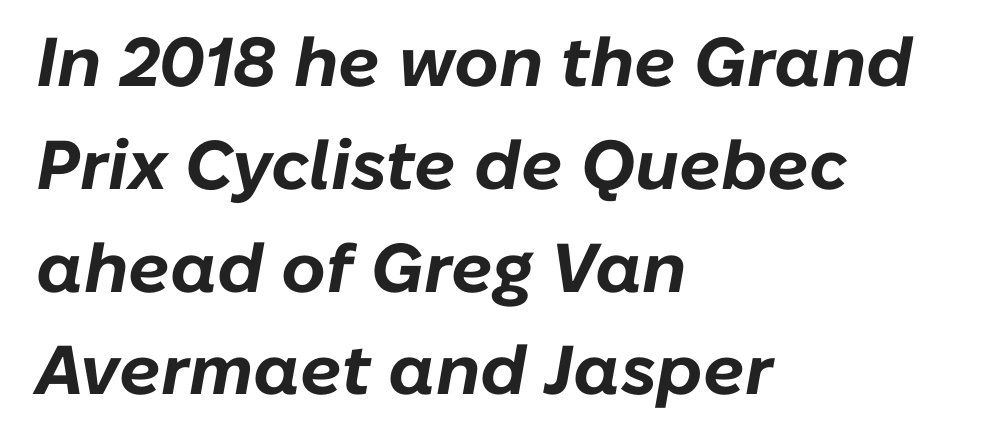
The image shows 69 px bold type, italic (leaning right); set left-aligned, normal line spacing (1.49x), normal letter spacing, not underlined; low stroke contrast and a medium x-height.
